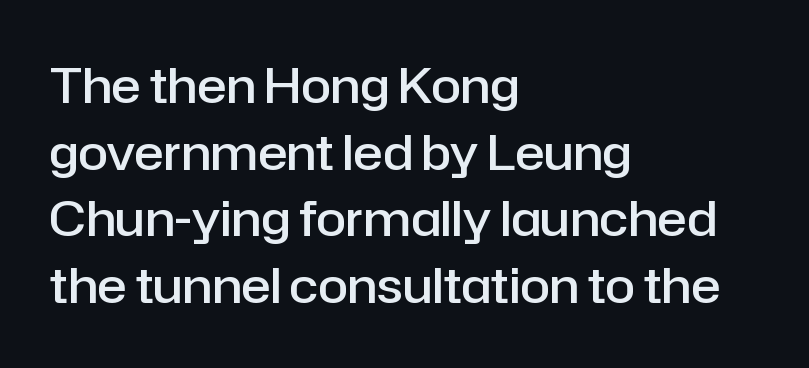
Q: Is the text bold? A: Semi-bold.
Q: Is the text italic (slanted)? A: No, it is upright.
Q: Is the typeface a serif or a sans-serif typeface? A: Sans-serif.
Q: Is the text underlined? A: No.
Q: How is the paragraph aligned? A: Left-aligned.
Q: Is the spacing between letters normal or unusually wide? A: Normal.
Q: Is the spacing between lines tight, normal or loose? A: Normal.
Q: Width (condensed, normal, or wide)? A: Normal.
Q: Stroke contrast? A: Low.
Q: x-height? A: Medium.
Q: Monospaced? A: No.
